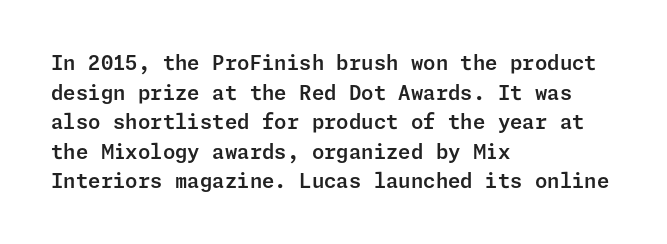
Q: Is the text italic (slanted)? A: No, it is upright.
Q: Is the text underlined? A: No.
Q: How is the paragraph aligned? A: Left-aligned.
Q: Is the spacing between letters normal or unusually wide? A: Normal.
Q: Is the spacing between lines tight, normal or loose? A: Normal.
